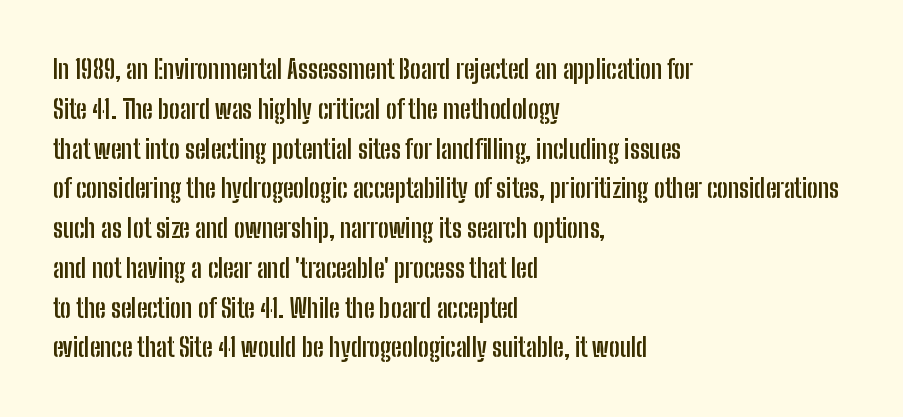
The image shows 26 px bold type, upright; set left-aligned, normal line spacing (1.53x), normal letter spacing, not underlined.
